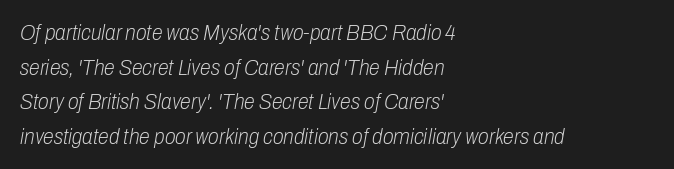
Horizontal bands of white between lines are of average thickness. Reading down the block, your eye returns to a fixed left position each line. Here the glyphs are tracked normally, forming tight word shapes. The face used here has a pronounced slope to its letters.
